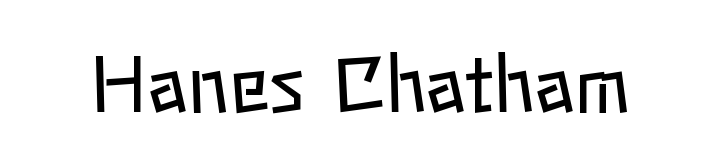
Tracking value appears to be zero — textbook default spacing. The type sits square on the baseline with zero lean. Nobody drew a line under any word here. A light-to-regular cut is what we see here. Varying glyph widths throughout — classic text-font behaviour.
